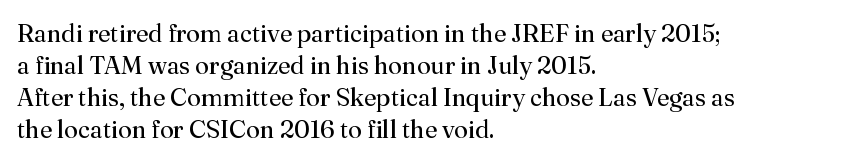
{"italic": "no", "bold": "no", "underline": "no", "align": "left", "line_spacing": "normal", "line_spacing_ratio": 1.28, "letter_spacing": "normal", "letter_spacing_em": 0.0, "glyph_px": 25}
